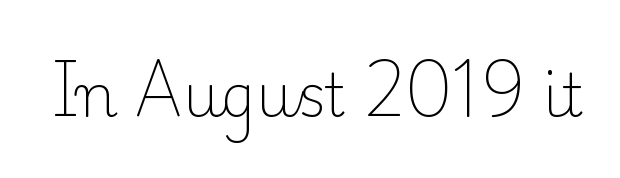
{"serif": "yes", "italic": "no", "bold": "no", "weight": "light", "width": "normal", "stroke_contrast": "low", "x_height": "small", "monospaced": "no", "underline": "no", "letter_spacing": "normal", "letter_spacing_em": 0.0, "glyph_px": 59}
